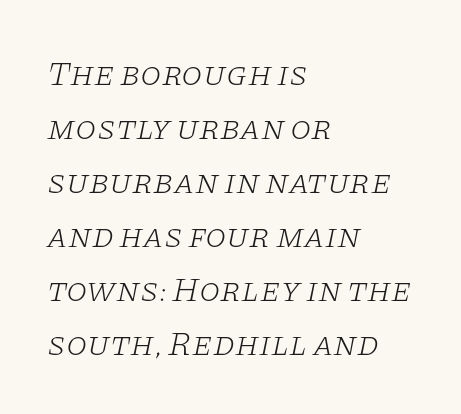
Q: Is the text bold? A: No.
Q: Is the text italic (slanted)? A: Yes, it leans right by about 11 degrees.
Q: Is the typeface a serif or a sans-serif typeface? A: Serif.
Q: Is the text underlined? A: No.
Q: How is the paragraph aligned? A: Left-aligned.
Q: Is the spacing between letters normal or unusually wide? A: Normal.
Q: Is the spacing between lines tight, normal or loose? A: Normal.
Q: Width (condensed, normal, or wide)? A: Wide.
Q: Stroke contrast? A: Low.
Q: x-height? A: Large.
Q: Monospaced? A: No.
